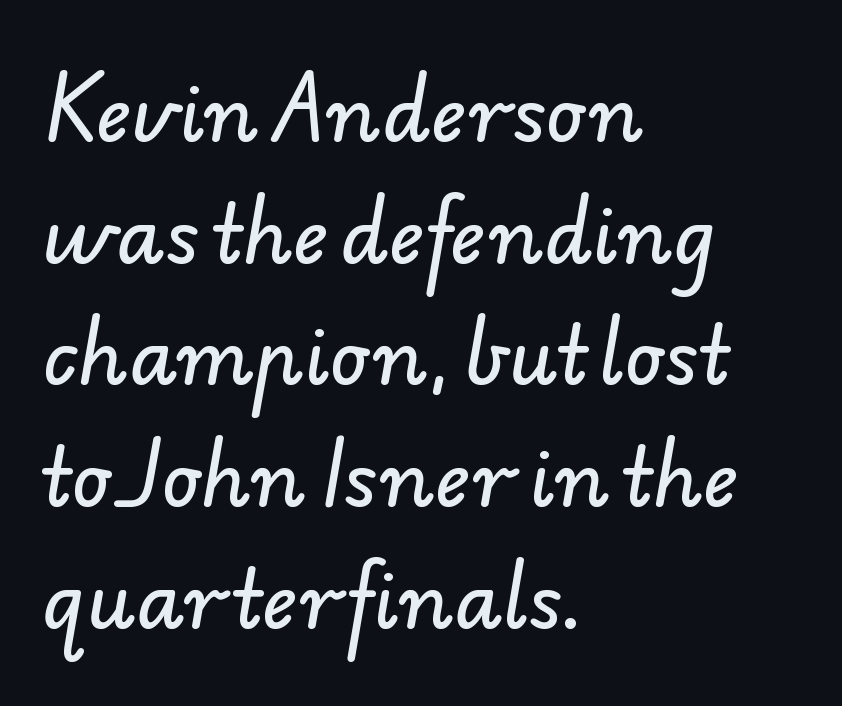
{"serif": "no", "width": "normal", "stroke_contrast": "low", "x_height": "small", "monospaced": "no", "underline": "no", "align": "left", "line_spacing": "normal", "line_spacing_ratio": 1.58, "letter_spacing": "normal", "letter_spacing_em": 0.0, "glyph_px": 77}
